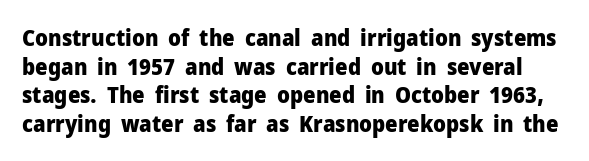
Q: Is the text bold? A: Yes.
Q: Is the text italic (slanted)? A: No, it is upright.
Q: Is the text underlined? A: No.
Q: Is the spacing between letters normal or unusually wide? A: Normal.
Q: Is the spacing between lines tight, normal or loose? A: Normal.
